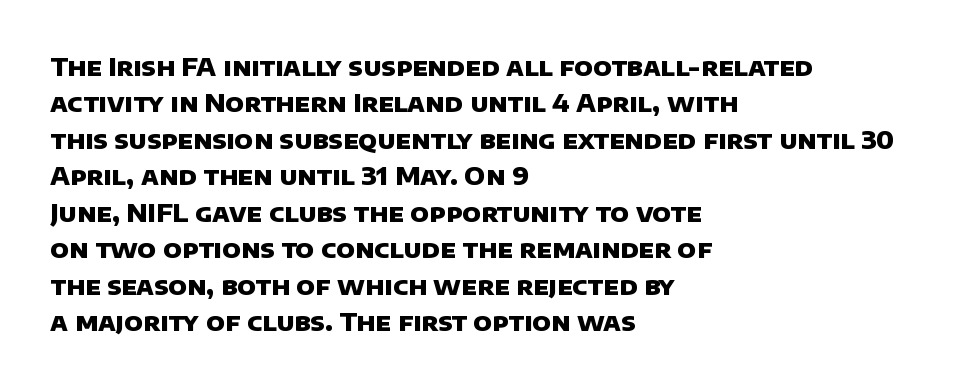
Q: Is the text bold? A: Yes.
Q: Is the text underlined? A: No.
Q: How is the paragraph aligned? A: Left-aligned.
Q: Is the spacing between letters normal or unusually wide? A: Normal.
Q: Is the spacing between lines tight, normal or loose? A: Normal.
